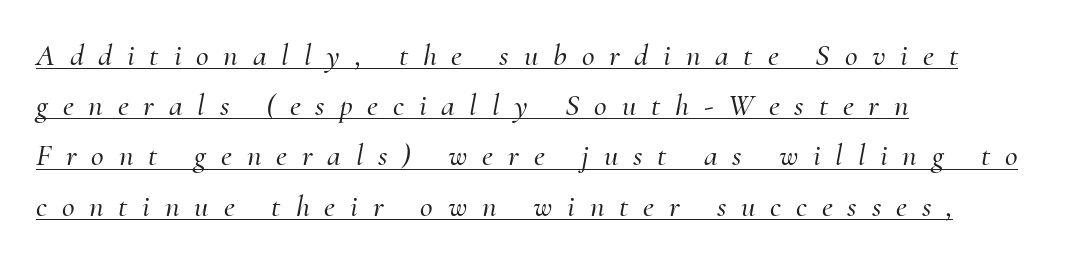
{"serif": "yes", "italic": "yes", "lean": "right", "slant_degrees": 10, "width": "normal", "stroke_contrast": "medium", "x_height": "small", "monospaced": "no", "underline": "yes", "align": "left", "line_spacing": "normal", "line_spacing_ratio": 1.62, "letter_spacing": "wide", "letter_spacing_em": 0.48, "glyph_px": 31}
